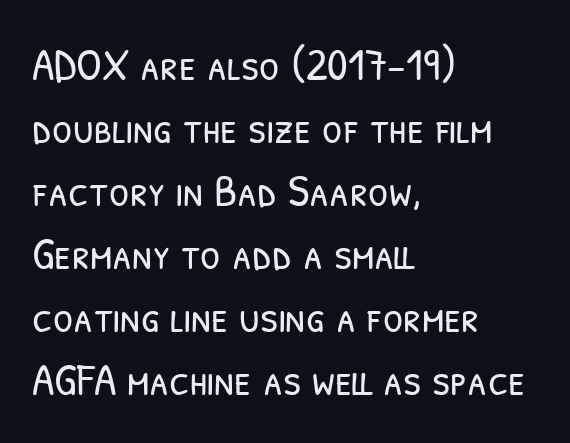
{"serif": "no", "bold": "no", "weight": "light", "width": "condensed", "stroke_contrast": "low", "x_height": "medium", "monospaced": "no", "underline": "no", "align": "left", "line_spacing": "normal", "line_spacing_ratio": 1.37, "letter_spacing": "normal", "letter_spacing_em": 0.0, "glyph_px": 46}
